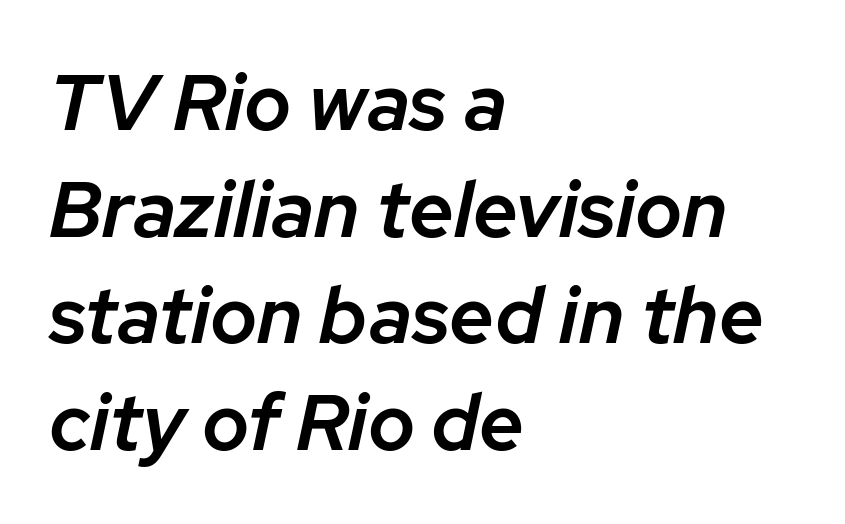
Q: Is the text bold? A: Semi-bold.
Q: Is the text italic (slanted)? A: Yes, it leans right by about 12 degrees.
Q: Is the text underlined? A: No.
Q: How is the paragraph aligned? A: Left-aligned.
Q: Is the spacing between letters normal or unusually wide? A: Normal.
Q: Is the spacing between lines tight, normal or loose? A: Normal.
Q: Width (condensed, normal, or wide)? A: Normal.
Q: Stroke contrast? A: Low.
Q: x-height? A: Medium.
Q: Monospaced? A: No.
